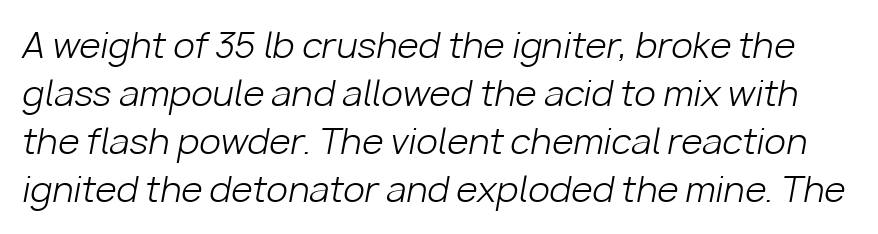
Q: Is the text bold? A: No.
Q: Is the text italic (slanted)? A: Yes, it leans right by about 10 degrees.
Q: Is the text underlined? A: No.
Q: Is the spacing between letters normal or unusually wide? A: Normal.
Q: Is the spacing between lines tight, normal or loose? A: Normal.
Q: Width (condensed, normal, or wide)? A: Normal.
Q: Stroke contrast? A: Low.
Q: x-height? A: Medium.
Q: Monospaced? A: No.
